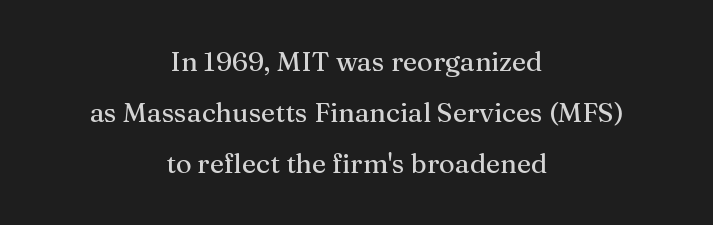
The image shows 27 px text type, upright; set centered, line spacing 1.89x, normal letter spacing, not underlined.
